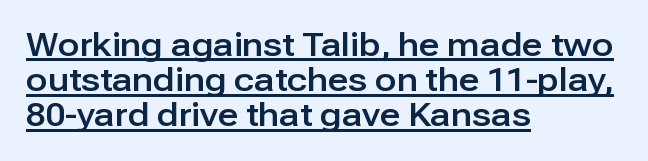
Q: Is the text italic (slanted)? A: No, it is upright.
Q: Is the typeface a serif or a sans-serif typeface? A: Sans-serif.
Q: Is the text underlined? A: Yes.
Q: How is the paragraph aligned? A: Left-aligned.
Q: Is the spacing between letters normal or unusually wide? A: Normal.
Q: Is the spacing between lines tight, normal or loose? A: Tight.
Q: Width (condensed, normal, or wide)? A: Normal.
Q: Stroke contrast? A: Low.
Q: x-height? A: Medium.
Q: Monospaced? A: No.
